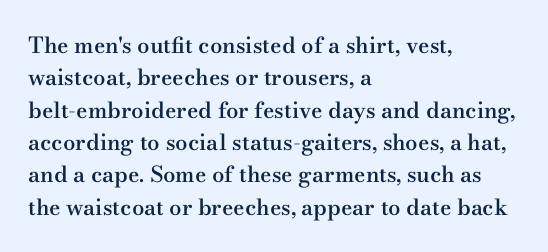
{"italic": "no", "bold": "semi", "underline": "no", "align": "left", "line_spacing": "normal", "line_spacing_ratio": 1.47, "letter_spacing": "normal", "letter_spacing_em": 0.0, "glyph_px": 22}
